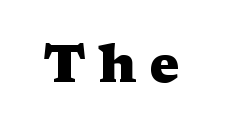
The image shows 52 px heavy, wide serif type, upright; set unusually wide letter spacing (+0.24 em), not underlined; medium stroke contrast and a medium x-height.
